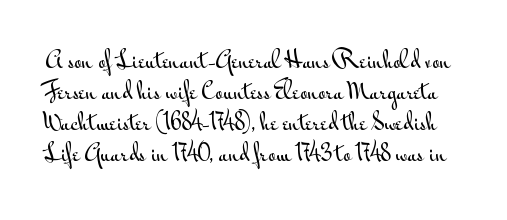
The image shows 21 px text type; set normal line spacing (1.48x), normal letter spacing, not underlined.
